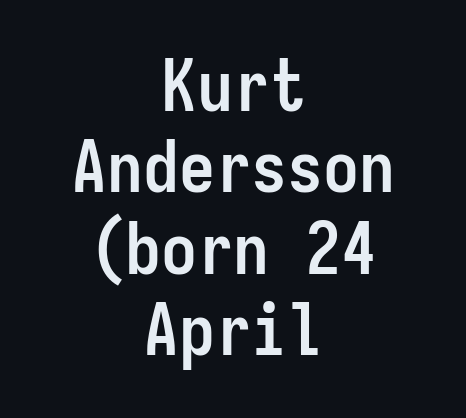
Fixed-width glyphs throughout — classic coding-font behaviour. The passage shown is not underscored anywhere. The characters look thick and weighty, a clear bold. Does the type have serifs? No, each stem ends abruptly. Honestly, the letter spacing is just normal — you wouldn't notice it.
